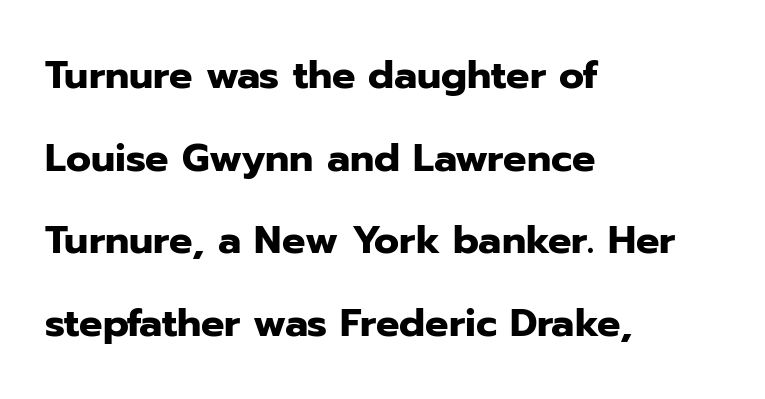
Q: Is the text bold? A: Yes.
Q: Is the text italic (slanted)? A: No, it is upright.
Q: Is the typeface a serif or a sans-serif typeface? A: Sans-serif.
Q: Is the text underlined? A: No.
Q: How is the paragraph aligned? A: Left-aligned.
Q: Is the spacing between letters normal or unusually wide? A: Normal.
Q: Is the spacing between lines tight, normal or loose? A: Loose.
Q: Width (condensed, normal, or wide)? A: Normal.
Q: Stroke contrast? A: Low.
Q: x-height? A: Medium.
Q: Monospaced? A: No.
